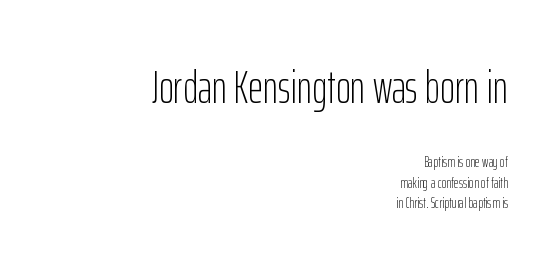
Q: Is the text bold? A: No.
Q: Is the text italic (slanted)? A: No, it is upright.
Q: Is the typeface a serif or a sans-serif typeface? A: Sans-serif.
Q: Is the text underlined? A: No.
Q: How is the paragraph aligned? A: Right-aligned.
Q: Is the spacing between letters normal or unusually wide? A: Normal.
Q: Is the spacing between lines tight, normal or loose? A: Normal.
Q: Which block of text is set in a larger size, the first (top) or the second (bottom)? A: The first (top) one.
Q: Width (condensed, normal, or wide)? A: Condensed.
Q: Stroke contrast? A: Low.
Q: x-height? A: Medium.
Q: Monospaced? A: No.
